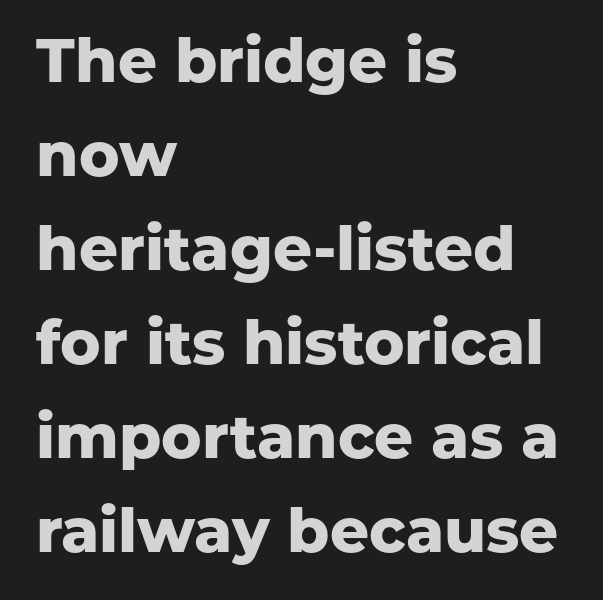
Q: Is the text bold? A: Yes.
Q: Is the text italic (slanted)? A: No, it is upright.
Q: Is the typeface a serif or a sans-serif typeface? A: Sans-serif.
Q: Is the text underlined? A: No.
Q: How is the paragraph aligned? A: Left-aligned.
Q: Is the spacing between letters normal or unusually wide? A: Normal.
Q: Is the spacing between lines tight, normal or loose? A: Normal.
Q: Width (condensed, normal, or wide)? A: Normal.
Q: Stroke contrast? A: Low.
Q: x-height? A: Medium.
Q: Monospaced? A: No.
